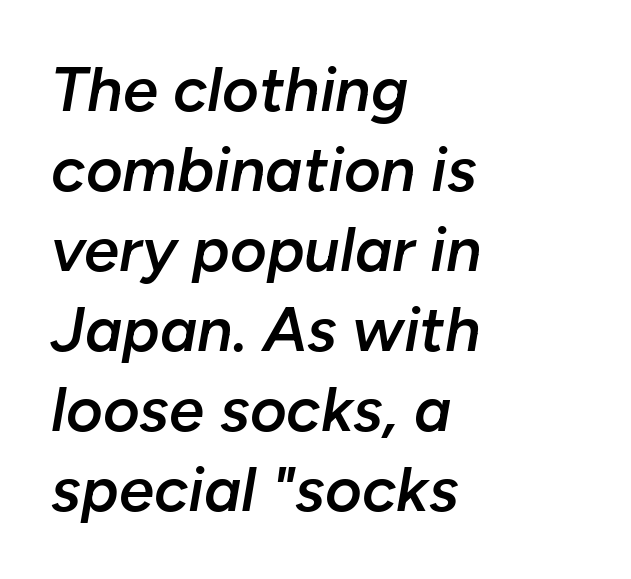
The image shows 63 px semibold type, italic (leaning right); set left-aligned, normal line spacing (1.27x), normal letter spacing, not underlined; low stroke contrast and a medium x-height.
